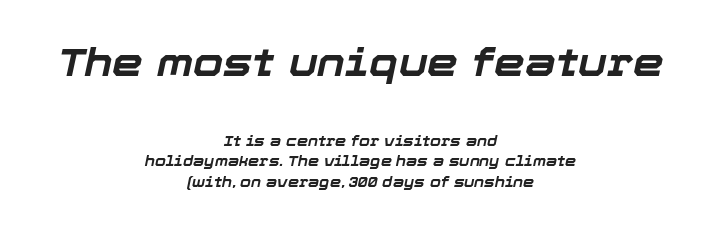
{"italic": "yes", "lean": "right", "slant_degrees": 12, "bold": "yes", "weight": "bold", "width": "normal", "stroke_contrast": "low", "x_height": "medium", "monospaced": "no", "underline": "no", "align": "center", "line_spacing": "normal", "line_spacing_ratio": 1.47, "letter_spacing": "normal", "letter_spacing_em": 0.0, "larger_block": "first", "size_ratio": 2.79, "glyph_px": 39}
